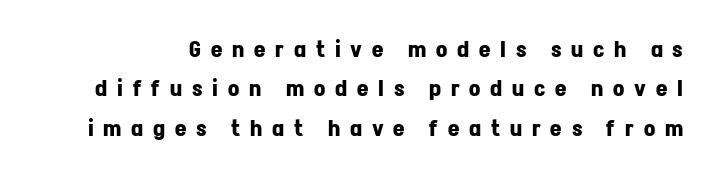
Honestly, the letter spacing is so wide it's the main thing you notice. The letters stand upright; this is a roman face. Summary of weight: heavy, a full bold. No word sits above an underline.
